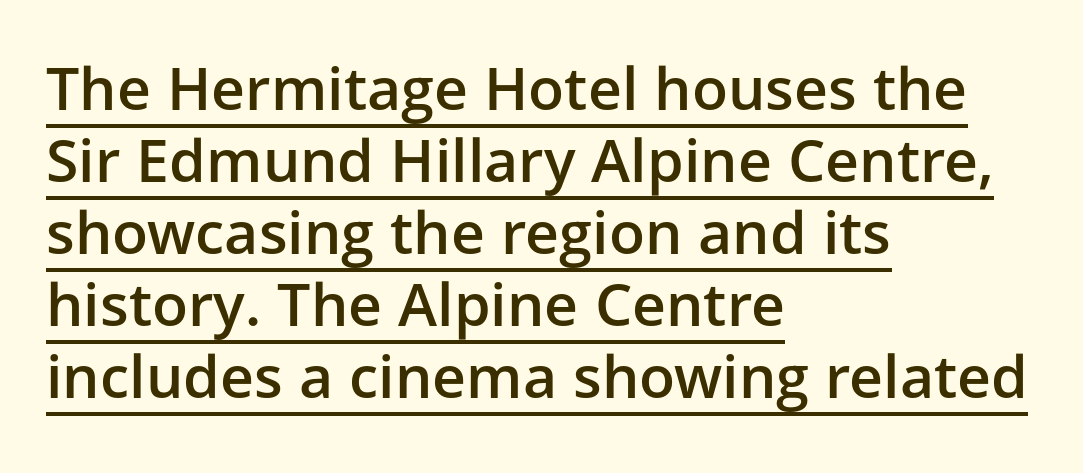
Compared with undecorated copy, this sample adds a rule below the words. Every row of glyphs begins at an identical x-position on the left. This rendering leaves character spacing at its baseline value. The face used here is proportionally spaced, like ordinary book or web type. Are there feet on the stems? There aren't — it's a sans. Unlike italic type, these characters show no tilt at all.
